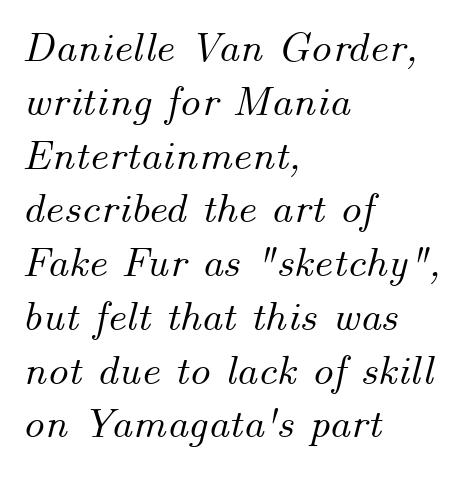
The image shows 42 px text type, italic (leaning right); set left-aligned, normal line spacing (1.28x), normal letter spacing, not underlined; medium stroke contrast and a small x-height.
